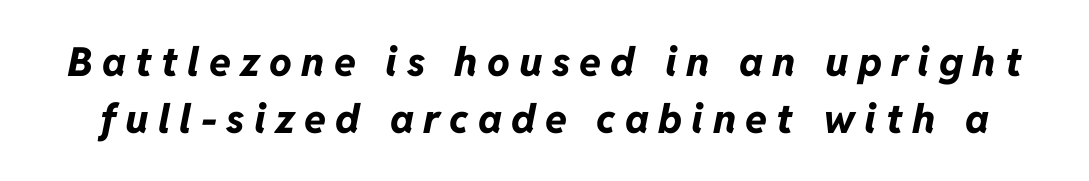
Q: Is the text bold? A: Yes.
Q: Is the text italic (slanted)? A: Yes, it leans right by about 11 degrees.
Q: Is the text underlined? A: No.
Q: Is the spacing between letters normal or unusually wide? A: Unusually wide.
Q: Is the spacing between lines tight, normal or loose? A: Normal.
Q: Width (condensed, normal, or wide)? A: Normal.
Q: Stroke contrast? A: Low.
Q: x-height? A: Medium.
Q: Monospaced? A: No.
